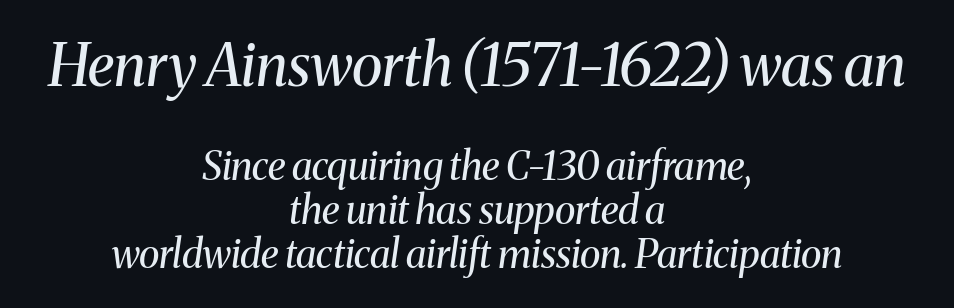
Q: Is the text bold? A: No.
Q: Is the text italic (slanted)? A: Yes, it leans right by about 8 degrees.
Q: Is the typeface a serif or a sans-serif typeface? A: Serif.
Q: Is the text underlined? A: No.
Q: How is the paragraph aligned? A: Centered.
Q: Is the spacing between letters normal or unusually wide? A: Normal.
Q: Is the spacing between lines tight, normal or loose? A: Tight.
Q: Which block of text is set in a larger size, the first (top) or the second (bottom)? A: The first (top) one.
Q: Width (condensed, normal, or wide)? A: Normal.
Q: Stroke contrast? A: Medium.
Q: x-height? A: Medium.
Q: Monospaced? A: No.
